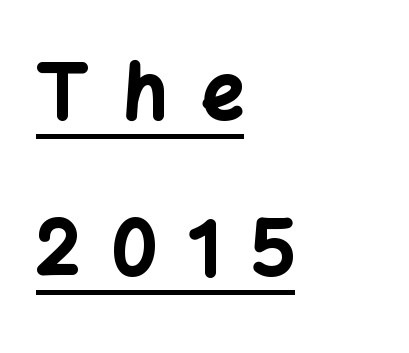
The image shows 74 px bold sans-serif type, upright; set left-aligned, loose line spacing (2.11x), unusually wide letter spacing (+0.46 em), underlined; low stroke contrast and a medium x-height.
